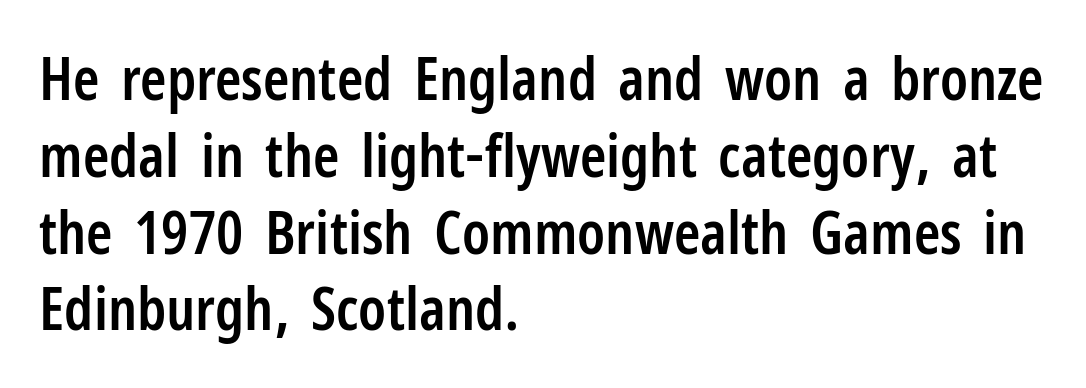
The zone under the glyphs is completely vacant. Look at the tracking — it's just the regular setting, nothing added. The text block is weighted toward the left margin, trailing off unevenly rightward. The letters stand straight up with perfectly vertical stems. Note: no serifs on the glyphs.
